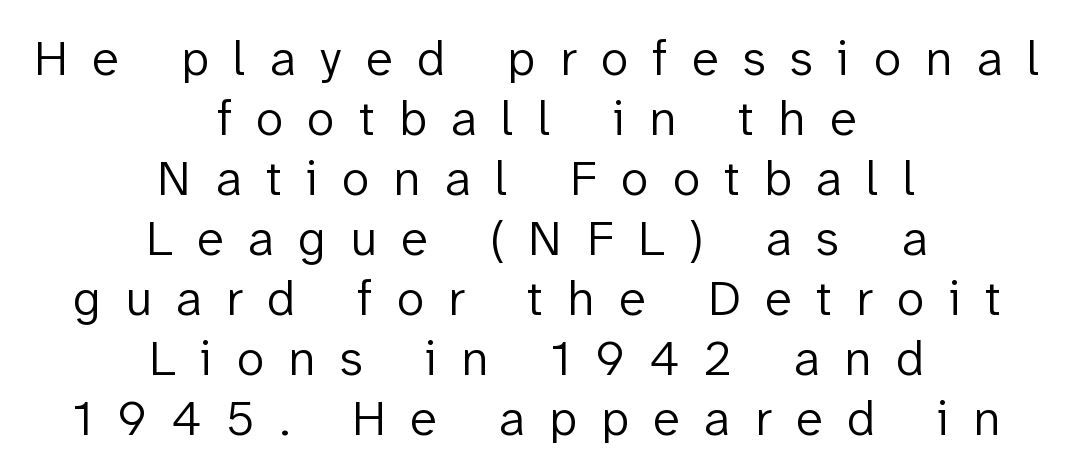
Style check: upright. Is this a fixed-width face? No — the glyphs have proportional, varying widths. Stroke terminals: plain, sans-serif. The string is rendered with underlining switched off. Characters follow at a spacing far wider than the type designer built in.
